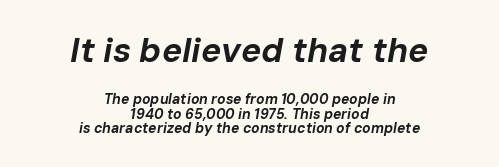
The lines are quadded center. In terms of letterspacing, this is plain default setting. A typesetter would call this proportional, since set widths differ per character. You can tell it's italic because the verticals aren't actually vertical.
